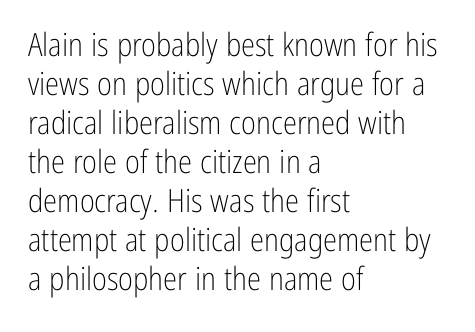
A sans-serif font was chosen for this passage. These lines are set flush left with a ragged right edge. Tall strokes in this sample are plumb rather than angled. Default kerning and tracking; the words read as compact shapes. Proportional: the letters do not fall into vertical columns.
